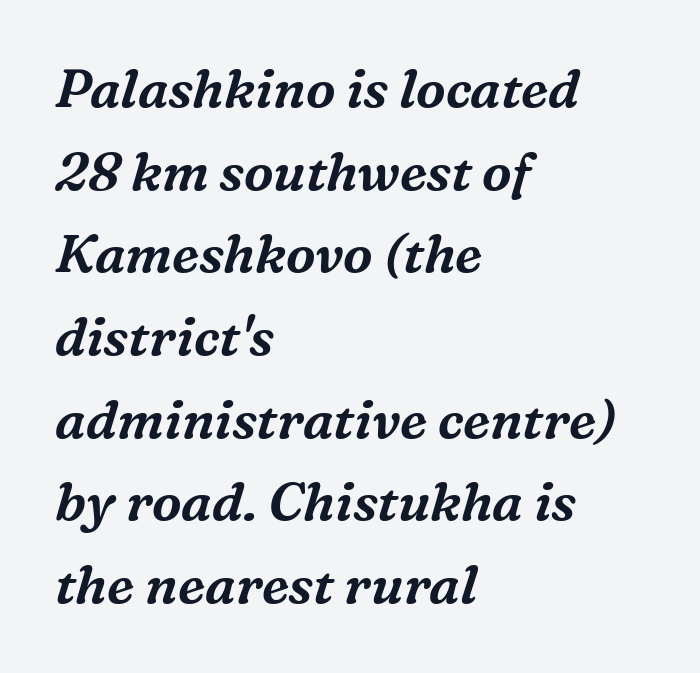
{"serif": "yes", "italic": "yes", "lean": "right", "slant_degrees": 16, "width": "normal", "stroke_contrast": "medium", "x_height": "medium", "monospaced": "no", "underline": "no", "align": "left", "line_spacing": "normal", "line_spacing_ratio": 1.56, "letter_spacing": "normal", "letter_spacing_em": 0.0, "glyph_px": 53}
